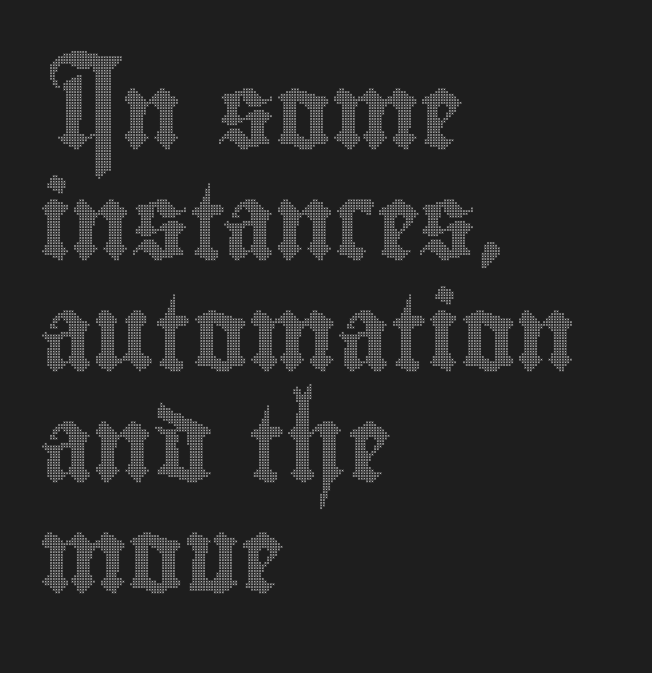
Q: Is the text italic (slanted)? A: No, it is upright.
Q: Is the text underlined? A: No.
Q: How is the paragraph aligned? A: Left-aligned.
Q: Is the spacing between letters normal or unusually wide? A: Normal.
Q: Is the spacing between lines tight, normal or loose? A: Normal.
Q: Width (condensed, normal, or wide)? A: Condensed.
Q: x-height? A: Small.
Q: Monospaced? A: No.
